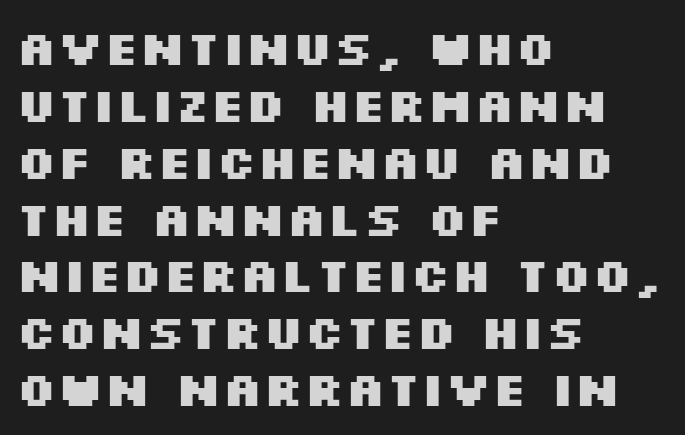
The image shows 47 px heavy, wide sans-serif type, upright; set left-aligned, line spacing 1.21x, normal letter spacing, not underlined; medium stroke contrast and a large x-height.
